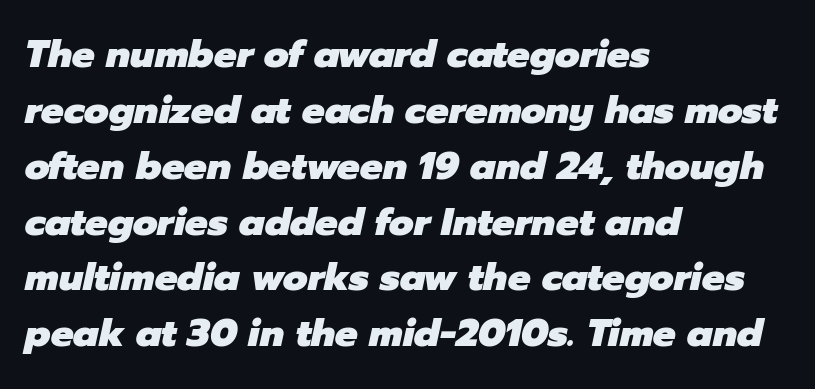
The image shows 38 px heavy type, italic (leaning right); set left-aligned, normal line spacing (1.47x), normal letter spacing, not underlined; low stroke contrast and a medium x-height.
